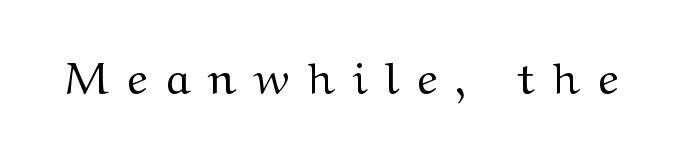
{"serif": "yes", "italic": "no", "bold": "no", "weight": "regular", "width": "wide", "stroke_contrast": "medium", "x_height": "medium", "monospaced": "no", "underline": "no", "letter_spacing": "wide", "letter_spacing_em": 0.42, "glyph_px": 44}
